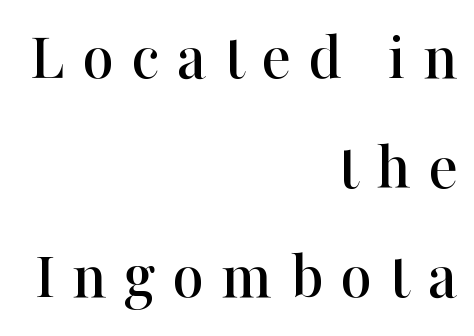
The image shows 69 px serif type, upright; set right-aligned, normal line spacing (1.59x), unusually wide letter spacing (+0.24 em), not underlined; high stroke contrast and a medium x-height.
